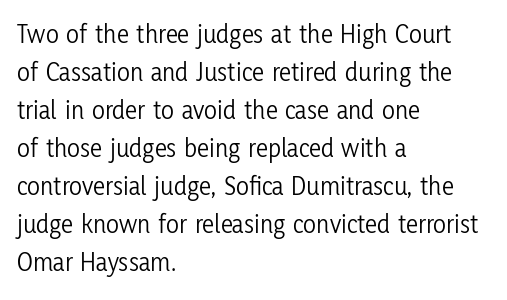
The image shows 27 px text type, upright; set left-aligned, normal line spacing (1.41x), normal letter spacing, not underlined.
